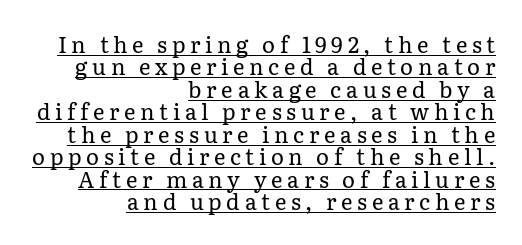
The image shows 22 px text type, upright; set right-aligned, tight line spacing (1.02x), unusually wide letter spacing (+0.21 em), underlined.
